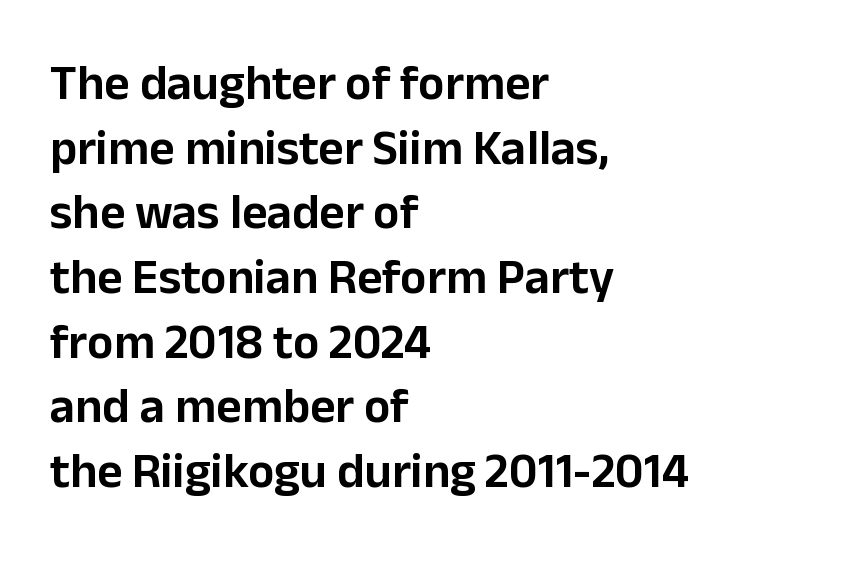
The image shows 49 px sans-serif type, upright; set left-aligned, normal line spacing (1.32x), normal letter spacing, not underlined; low stroke contrast and a medium x-height.
